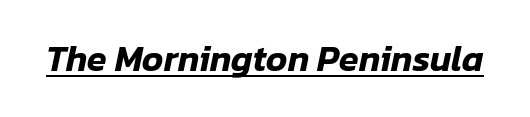
{"italic": "yes", "lean": "right", "slant_degrees": 12, "width": "normal", "stroke_contrast": "low", "x_height": "medium", "monospaced": "no", "underline": "yes", "letter_spacing": "normal", "letter_spacing_em": 0.0, "glyph_px": 36}
